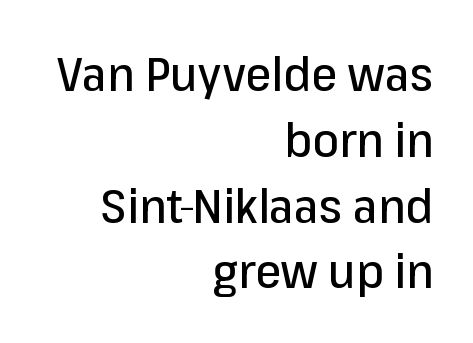
A bare baseline throughout the passage. The characters display no serif detailing; their extremities are plain. This sample has the flowing, uneven cadence of proportional lettering. The line texture is even and compact thanks to regular tracking. Baseline-to-baseline distance is the conventional proportion of letter height.
